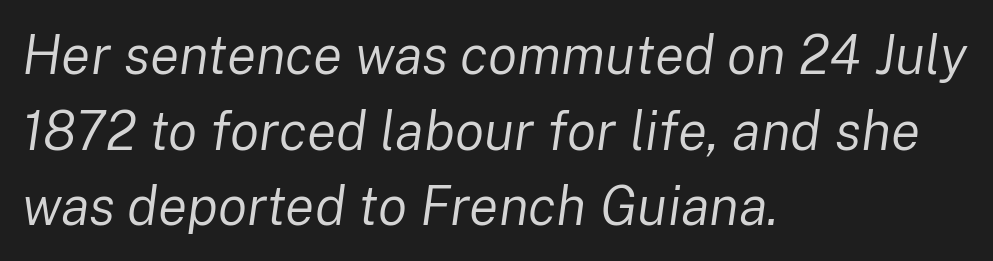
These lines were composed using italics. The leading is moderate, giving the passage an even texture. Honestly, there is no underline to notice here at all. You could not count columns in this text — the font is proportionally spaced. This rendering uses left alignment, leaving the right contour irregular. Caption: face not bold, strokes unweighted.
